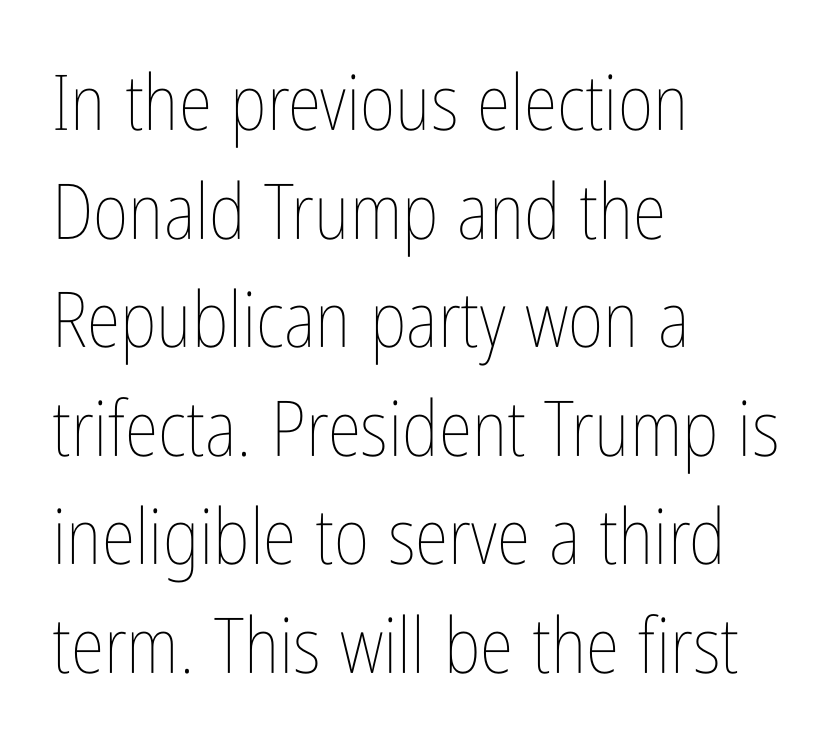
{"italic": "no", "bold": "no", "weight": "thin", "width": "condensed", "stroke_contrast": "low", "x_height": "medium", "monospaced": "no", "underline": "no", "align": "left", "line_spacing": "normal", "line_spacing_ratio": 1.41, "letter_spacing": "normal", "letter_spacing_em": 0.0, "glyph_px": 77}
